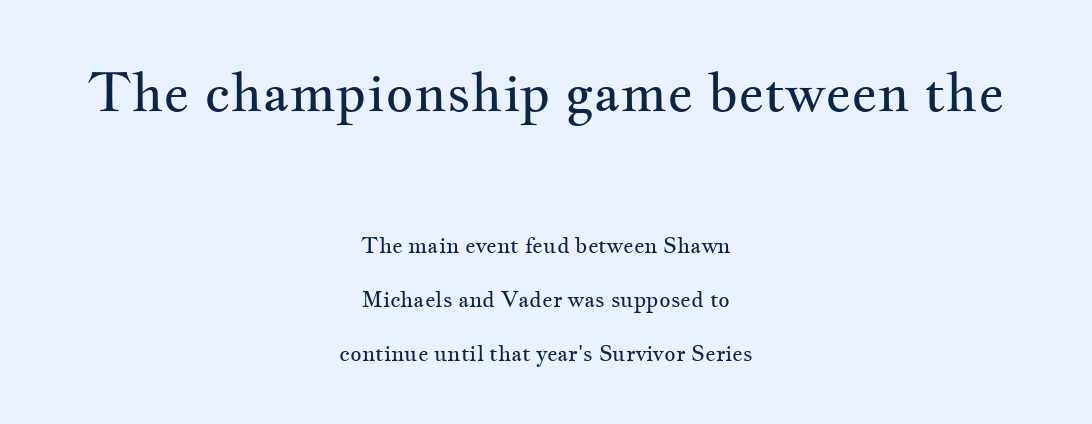
Q: Is the text bold? A: No.
Q: Is the text italic (slanted)? A: No, it is upright.
Q: Is the typeface a serif or a sans-serif typeface? A: Serif.
Q: Is the text underlined? A: No.
Q: How is the paragraph aligned? A: Centered.
Q: Is the spacing between letters normal or unusually wide? A: Normal.
Q: Is the spacing between lines tight, normal or loose? A: Loose.
Q: Which block of text is set in a larger size, the first (top) or the second (bottom)? A: The first (top) one.
Q: Width (condensed, normal, or wide)? A: Wide.
Q: Stroke contrast? A: Medium.
Q: x-height? A: Small.
Q: Monospaced? A: No.
